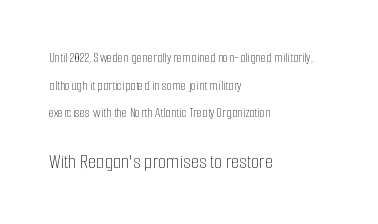
Q: Is the text bold? A: No.
Q: Is the text italic (slanted)? A: No, it is upright.
Q: Is the text underlined? A: No.
Q: How is the paragraph aligned? A: Left-aligned.
Q: Is the spacing between letters normal or unusually wide? A: Normal.
Q: Is the spacing between lines tight, normal or loose? A: Loose.
Q: Which block of text is set in a larger size, the first (top) or the second (bottom)? A: The second (bottom) one.
